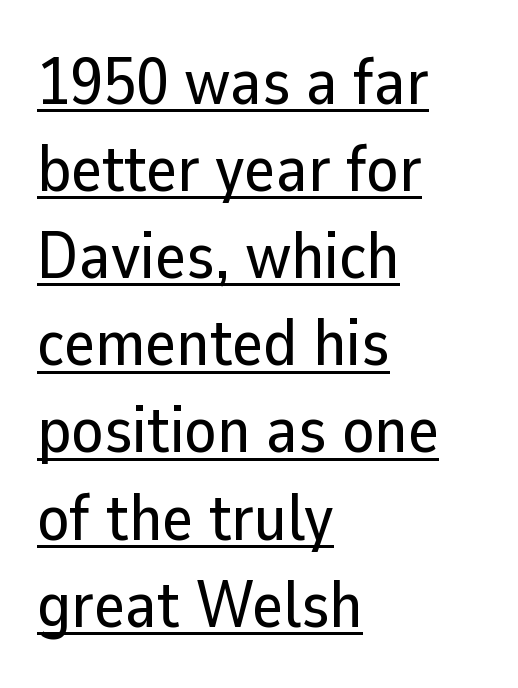
Q: Is the text italic (slanted)? A: No, it is upright.
Q: Is the typeface a serif or a sans-serif typeface? A: Sans-serif.
Q: Is the text underlined? A: Yes.
Q: How is the paragraph aligned? A: Left-aligned.
Q: Is the spacing between letters normal or unusually wide? A: Normal.
Q: Is the spacing between lines tight, normal or loose? A: Normal.
Q: Width (condensed, normal, or wide)? A: Normal.
Q: Stroke contrast? A: Low.
Q: x-height? A: Medium.
Q: Monospaced? A: No.
